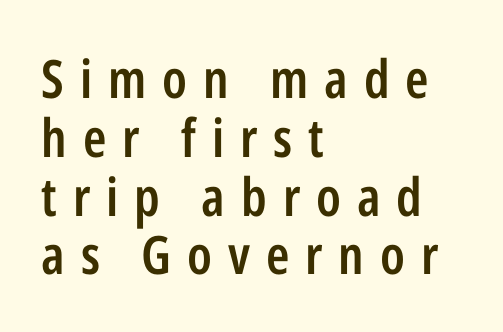
The image shows 53 px semibold, condensed sans-serif type, upright; set left-aligned, tight line spacing (1.11x), unusually wide letter spacing (+0.3 em), not underlined; low stroke contrast and a medium x-height.
